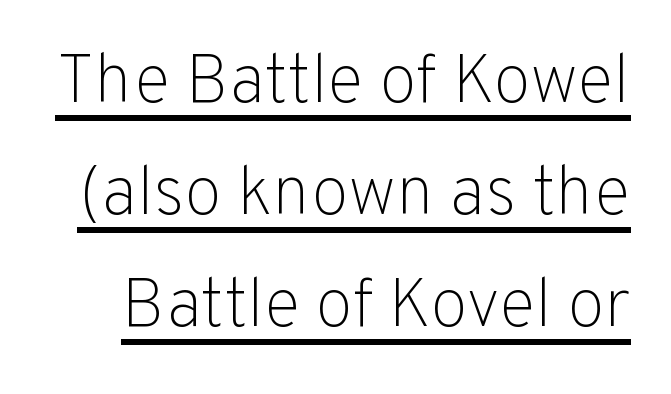
Q: Is the text bold? A: No.
Q: Is the text italic (slanted)? A: No, it is upright.
Q: Is the typeface a serif or a sans-serif typeface? A: Sans-serif.
Q: Is the text underlined? A: Yes.
Q: Is the spacing between letters normal or unusually wide? A: Normal.
Q: Is the spacing between lines tight, normal or loose? A: Normal.
Q: Width (condensed, normal, or wide)? A: Normal.
Q: Stroke contrast? A: Low.
Q: x-height? A: Medium.
Q: Monospaced? A: No.
